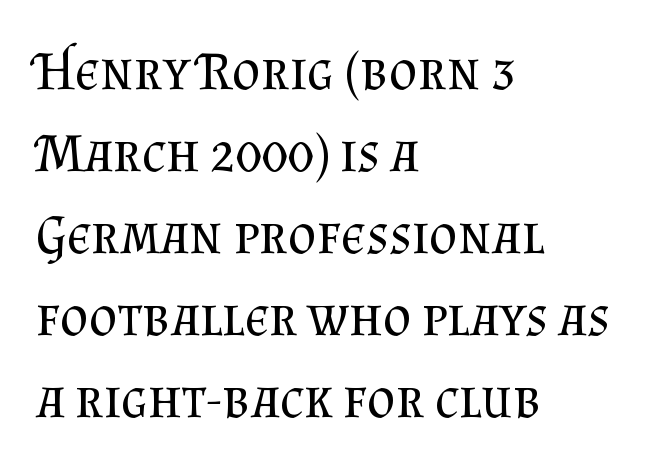
The image shows 55 px regular-weight serif type, upright; set left-aligned, normal line spacing (1.49x), normal letter spacing, not underlined; medium stroke contrast and a small x-height.
